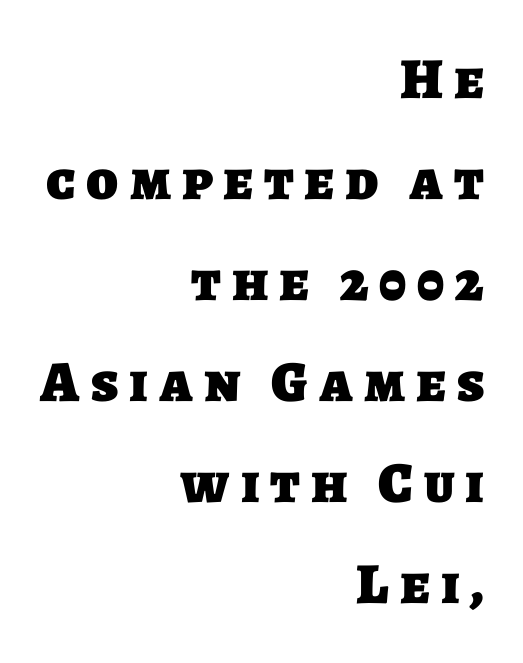
Q: Is the text bold? A: Yes.
Q: Is the typeface a serif or a sans-serif typeface? A: Sans-serif.
Q: Is the text underlined? A: No.
Q: How is the paragraph aligned? A: Right-aligned.
Q: Width (condensed, normal, or wide)? A: Normal.
Q: Stroke contrast? A: Low.
Q: x-height? A: Large.
Q: Monospaced? A: No.
